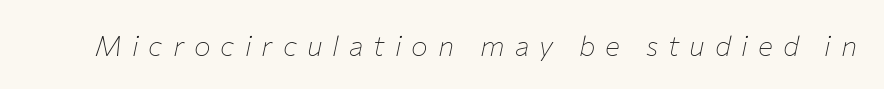
Students, note that the glyphs here are deliberately spaced far apart. Spacing verdict: proportional, widths tailored to each character. Each stroke keeps to a modest, everyday thickness or less. Check under the words: just untouched page.
